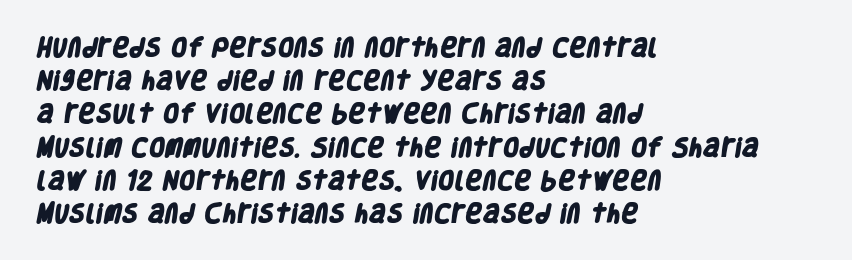
Q: Is the text bold? A: Yes.
Q: Is the text underlined? A: No.
Q: How is the paragraph aligned? A: Left-aligned.
Q: Is the spacing between letters normal or unusually wide? A: Normal.
Q: Is the spacing between lines tight, normal or loose? A: Normal.
